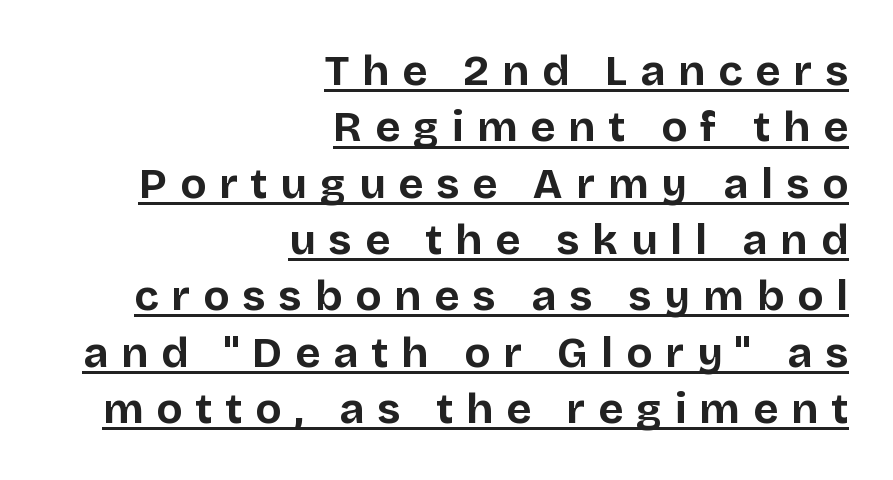
{"serif": "no", "italic": "no", "bold": "yes", "weight": "bold", "width": "normal", "stroke_contrast": "low", "x_height": "large", "monospaced": "no", "underline": "yes", "align": "right", "line_spacing": "normal", "line_spacing_ratio": 1.31, "letter_spacing": "wide", "letter_spacing_em": 0.3, "glyph_px": 43}
